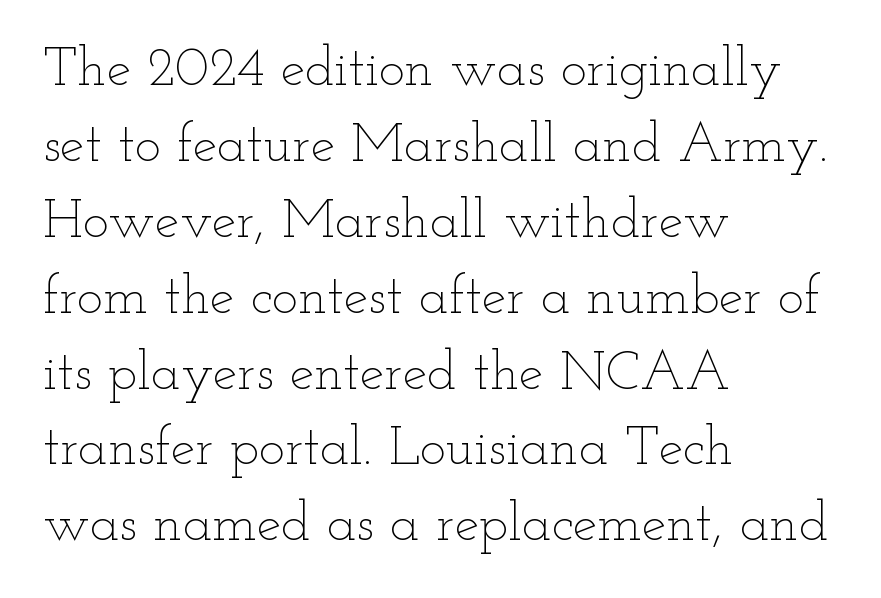
The image shows 55 px thin, wide type, upright; set left-aligned, normal line spacing (1.38x), normal letter spacing, not underlined; low stroke contrast and a small x-height.
